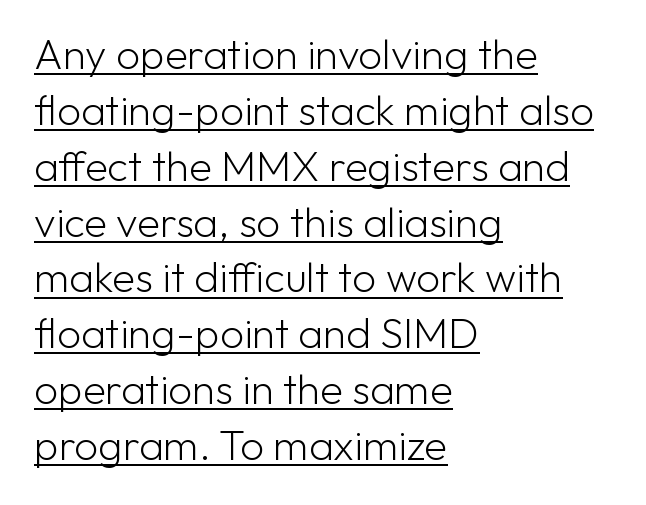
The image shows 42 px light sans-serif type, upright; set left-aligned, normal line spacing (1.33x), normal letter spacing, underlined; low stroke contrast and a medium x-height.
